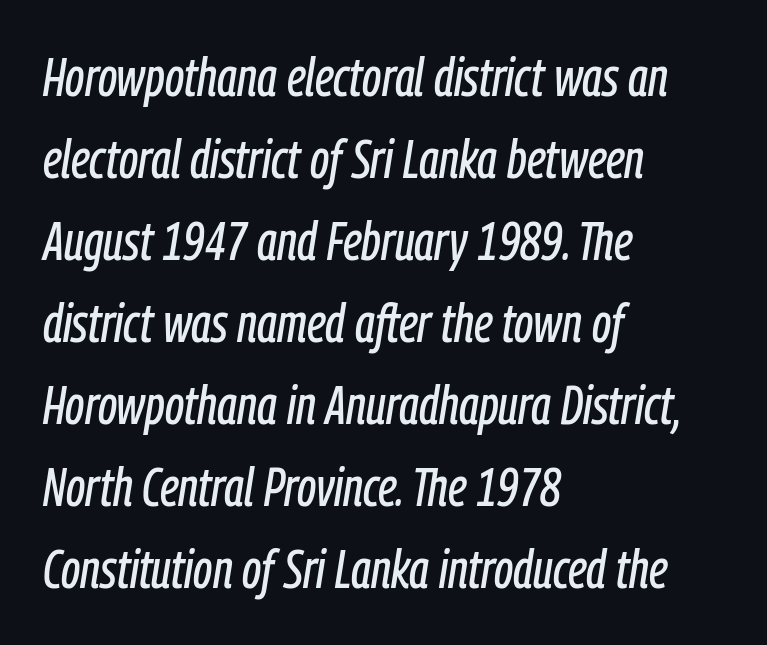
{"italic": "yes", "lean": "right", "slant_degrees": 9, "width": "condensed", "stroke_contrast": "low", "x_height": "medium", "monospaced": "no", "underline": "no", "align": "left", "line_spacing": "normal", "line_spacing_ratio": 1.52, "letter_spacing": "normal", "letter_spacing_em": 0.0, "glyph_px": 54}
